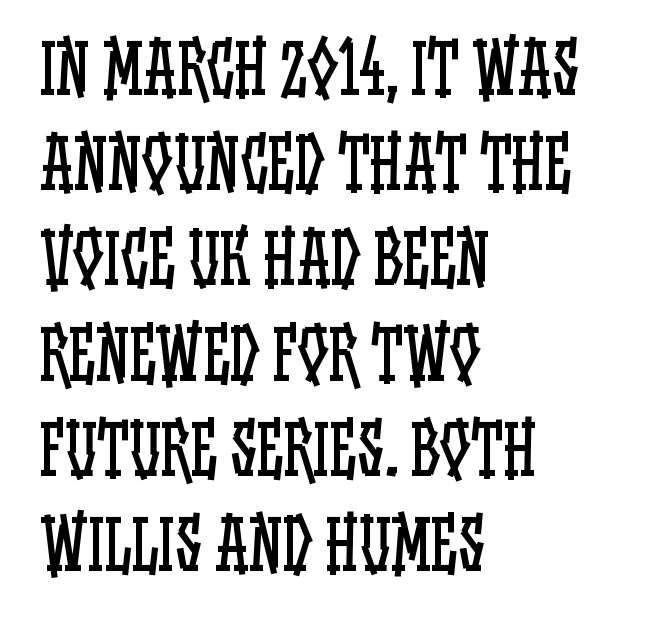
The image shows 68 px regular-weight, condensed type, upright; set left-aligned, normal line spacing (1.4x), normal letter spacing, not underlined; low stroke contrast and a large x-height.
